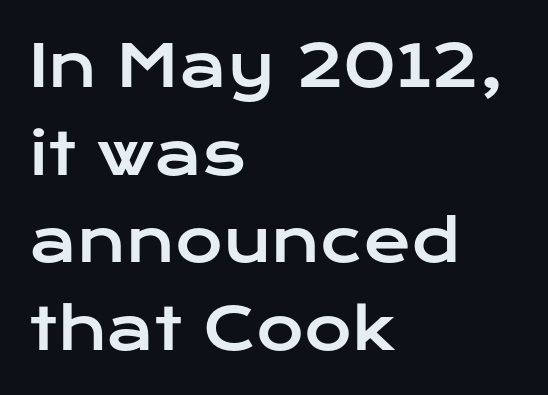
{"serif": "no", "italic": "no", "width": "wide", "stroke_contrast": "low", "x_height": "medium", "monospaced": "no", "underline": "no", "align": "left", "line_spacing": "normal", "line_spacing_ratio": 1.51, "letter_spacing": "normal", "letter_spacing_em": 0.0, "glyph_px": 58}
